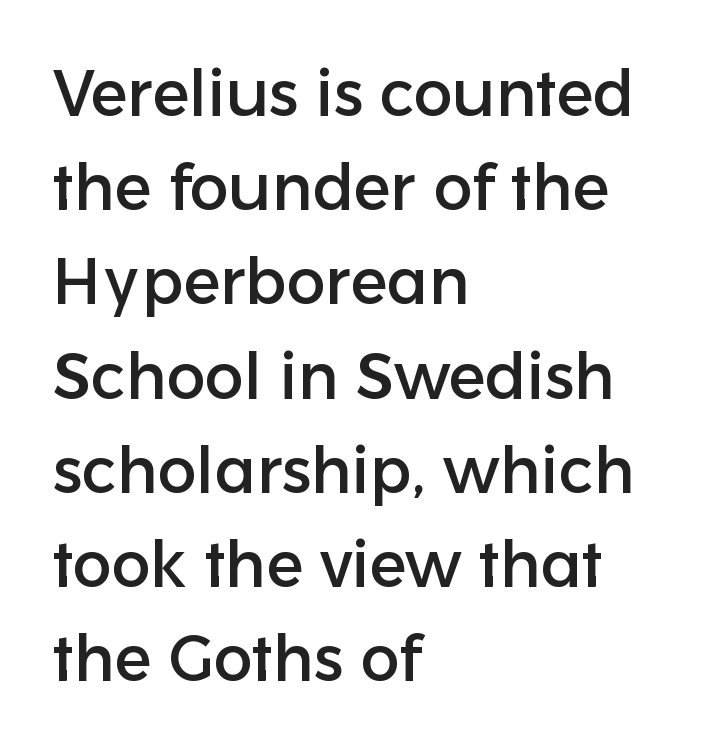
Q: Is the text italic (slanted)? A: No, it is upright.
Q: Is the typeface a serif or a sans-serif typeface? A: Sans-serif.
Q: Is the text underlined? A: No.
Q: How is the paragraph aligned? A: Left-aligned.
Q: Is the spacing between letters normal or unusually wide? A: Normal.
Q: Is the spacing between lines tight, normal or loose? A: Normal.
Q: Width (condensed, normal, or wide)? A: Normal.
Q: Stroke contrast? A: Low.
Q: x-height? A: Medium.
Q: Monospaced? A: No.
